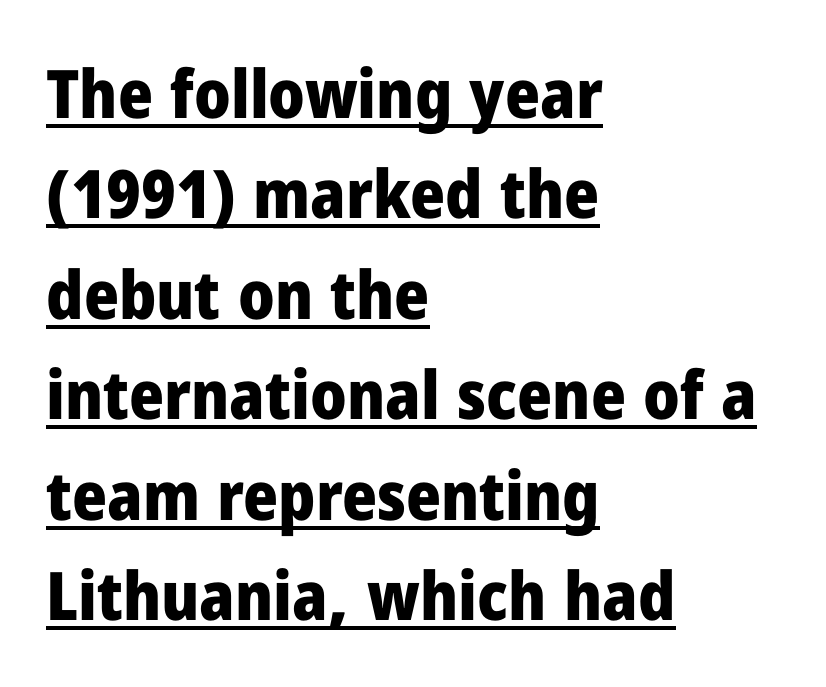
Q: Is the text bold? A: Yes.
Q: Is the text italic (slanted)? A: No, it is upright.
Q: Is the typeface a serif or a sans-serif typeface? A: Sans-serif.
Q: Is the text underlined? A: Yes.
Q: How is the paragraph aligned? A: Left-aligned.
Q: Is the spacing between letters normal or unusually wide? A: Normal.
Q: Is the spacing between lines tight, normal or loose? A: Normal.
Q: Width (condensed, normal, or wide)? A: Normal.
Q: Stroke contrast? A: Low.
Q: x-height? A: Medium.
Q: Monospaced? A: No.
